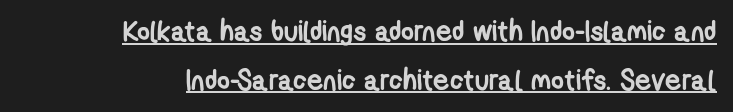
These lines are set flush right with a ragged left edge. The letters advance in unequal steps, a hallmark of proportional type. This is heavy type, rendered in bold. These lines are composed in type without serifs. Standard letterfit; no display-style spreading of the glyphs.
